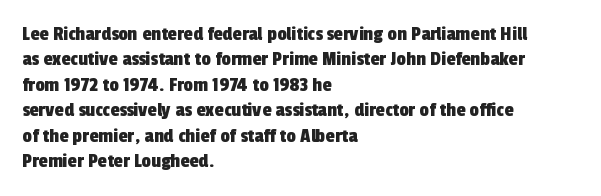
Q: Is the text underlined? A: No.
Q: How is the paragraph aligned? A: Left-aligned.
Q: Is the spacing between letters normal or unusually wide? A: Normal.
